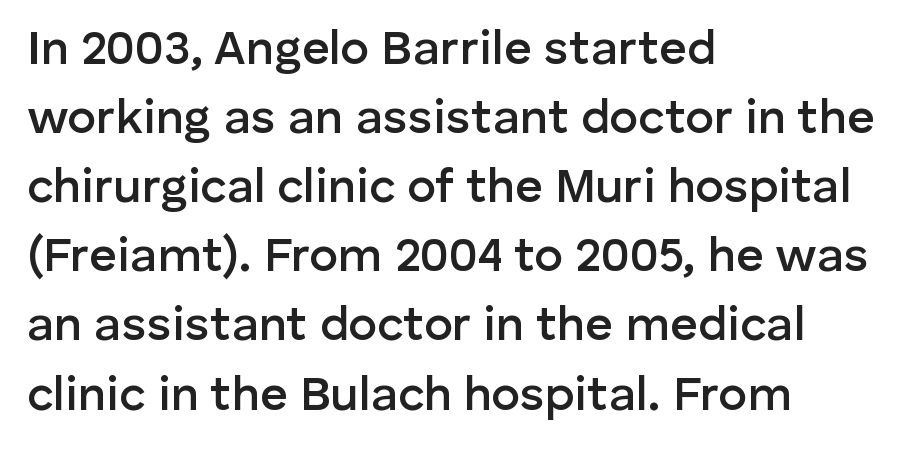
Reading down the column, the eye jumps a familiar distance to each next line. Proportional: the letters do not fall into vertical columns. Spacing between characters is what you'd get straight out of the box. A sans-serif font was chosen for this passage. Posture: vertical. Glance below the letters and you will spot only blank space.
